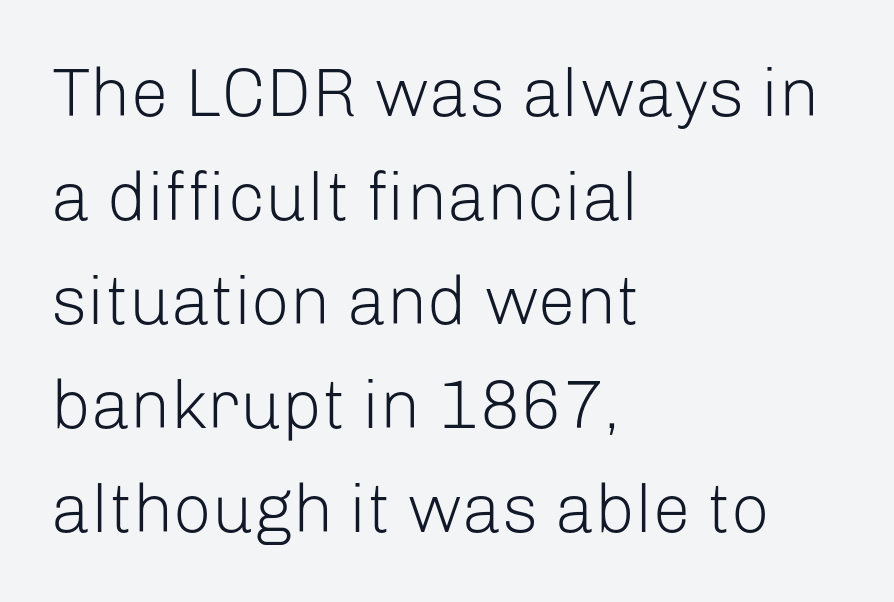
The image shows 68 px light sans-serif type, upright; set left-aligned, normal line spacing (1.53x), normal letter spacing, not underlined; low stroke contrast and a medium x-height.
